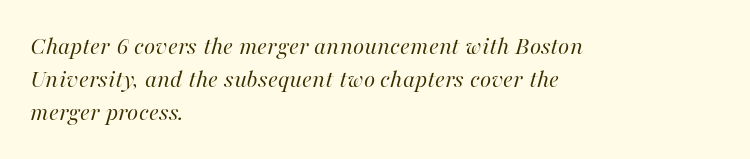
Reading down the block, your eye returns to a fixed left position each line. Spacing between characters is what you'd get straight out of the box. The gap between lines stays unmarked. This is not heavy type; no bold has been used.
